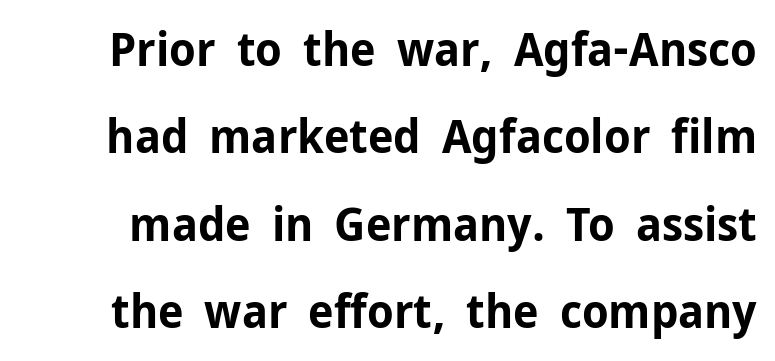
Nope, not italic — everything's standing straight. The characters display no serif detailing; their extremities are plain. These lines are rendered in a variable-pitch font. These lines keep a tight, regular rhythm from letter to letter. The font is running at its bold setting.
